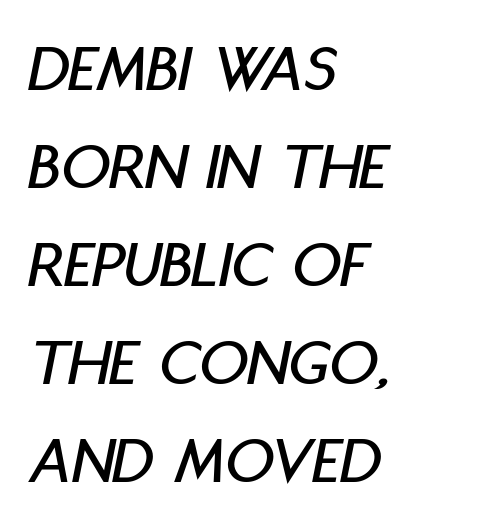
{"italic": "yes", "lean": "right", "slant_degrees": 11, "width": "condensed", "stroke_contrast": "low", "x_height": "large", "monospaced": "no", "underline": "no", "align": "left", "line_spacing": "normal", "line_spacing_ratio": 1.44, "letter_spacing": "normal", "letter_spacing_em": 0.0, "glyph_px": 68}
